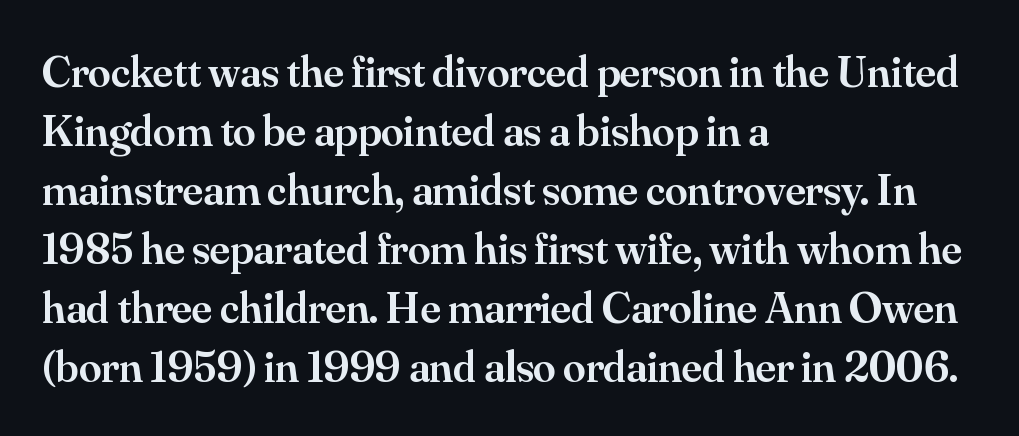
Classification — serif. Each line starts at the same left margin while the right side varies. Think of a printed novel: that variable character pitch is what you see here. Tall strokes in this sample are plumb rather than angled. Typographic density is moderately raised because the face is semibold.
